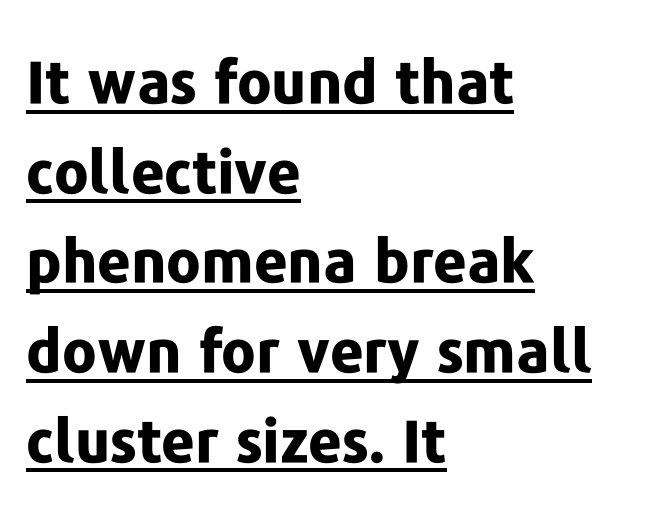
Q: Is the text bold? A: Yes.
Q: Is the text italic (slanted)? A: No, it is upright.
Q: Is the typeface a serif or a sans-serif typeface? A: Sans-serif.
Q: Is the text underlined? A: Yes.
Q: How is the paragraph aligned? A: Left-aligned.
Q: Is the spacing between letters normal or unusually wide? A: Normal.
Q: Is the spacing between lines tight, normal or loose? A: Normal.
Q: Width (condensed, normal, or wide)? A: Normal.
Q: Stroke contrast? A: Low.
Q: x-height? A: Medium.
Q: Monospaced? A: No.
